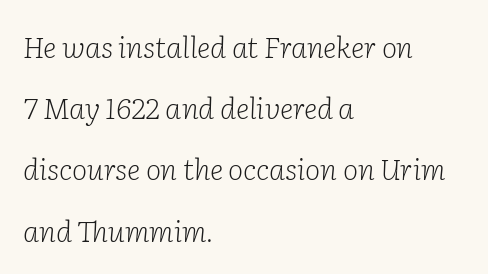
Q: Is the text bold? A: No.
Q: Is the text italic (slanted)? A: Yes, it leans right by about 2 degrees.
Q: Is the typeface a serif or a sans-serif typeface? A: Serif.
Q: Is the text underlined? A: No.
Q: How is the paragraph aligned? A: Left-aligned.
Q: Is the spacing between letters normal or unusually wide? A: Normal.
Q: Is the spacing between lines tight, normal or loose? A: Loose.
Q: Width (condensed, normal, or wide)? A: Normal.
Q: Stroke contrast? A: Low.
Q: x-height? A: Medium.
Q: Monospaced? A: No.
